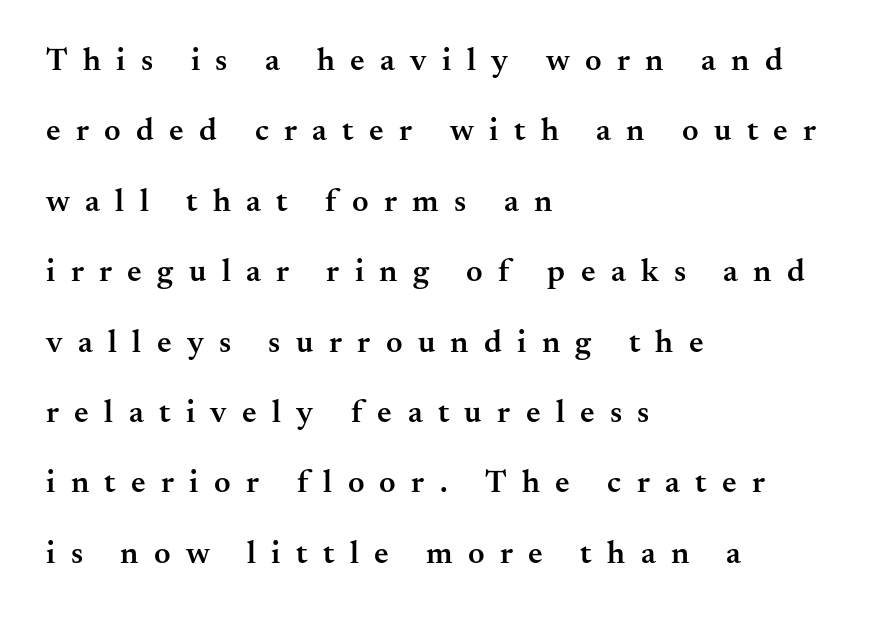
These lines were composed using upright roman letters. Classification — serif. Tracking value appears strongly positive — letters spread wide. Heft: intermediate — a semibold. The zone under the glyphs is completely vacant.
